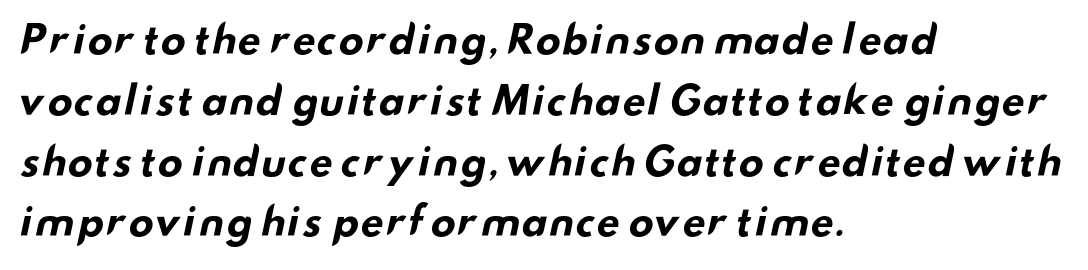
Line spacing here is normal. Standard letterfit; no display-style spreading of the glyphs. Note the varied advance widths — an 'i' is clearly narrower than an 'm'. Just letters on the line, the space beneath them empty.
